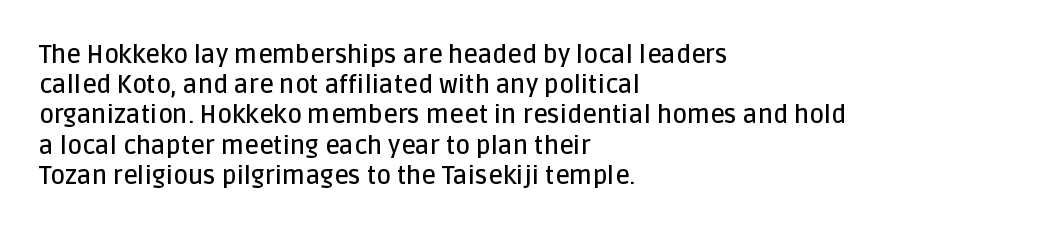
Q: Is the text bold? A: Semi-bold.
Q: Is the text italic (slanted)? A: No, it is upright.
Q: Is the text underlined? A: No.
Q: How is the paragraph aligned? A: Left-aligned.
Q: Is the spacing between letters normal or unusually wide? A: Normal.
